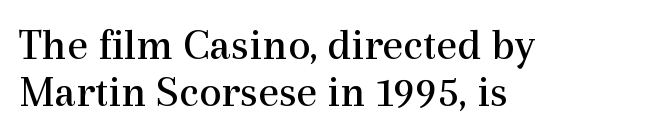
The rendering anchors every line to the left-hand side. The tracking reads as untouched default to a designer's eye. The type family on display is of the serif kind. In terms of leading, this rendering errs on the cramped side. The specimen reads as upright at a glance. Underlining? Definitely not there.
